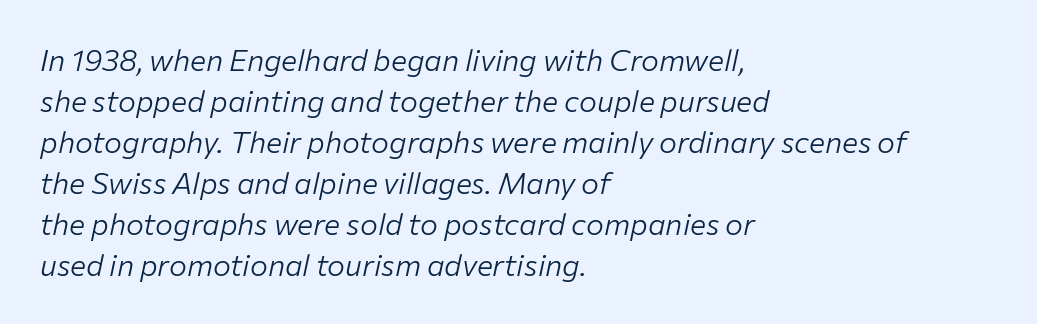
Q: Is the text bold? A: No.
Q: Is the text italic (slanted)? A: Yes, it leans right by about 12 degrees.
Q: Is the text underlined? A: No.
Q: How is the paragraph aligned? A: Left-aligned.
Q: Is the spacing between letters normal or unusually wide? A: Normal.
Q: Is the spacing between lines tight, normal or loose? A: Normal.
Q: Width (condensed, normal, or wide)? A: Normal.
Q: Stroke contrast? A: Low.
Q: x-height? A: Medium.
Q: Monospaced? A: No.
